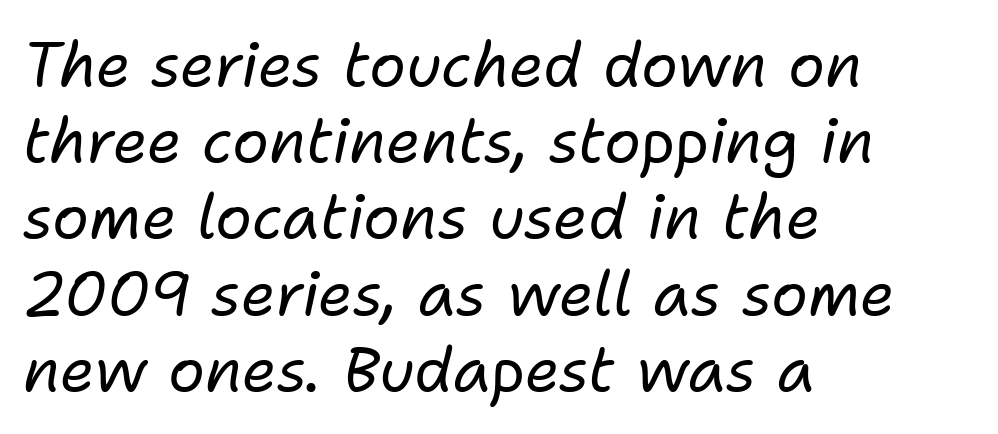
{"italic": "yes", "lean": "right", "slant_degrees": 11, "bold": "no", "weight": "regular", "width": "normal", "stroke_contrast": "low", "x_height": "medium", "monospaced": "no", "underline": "no", "align": "left", "line_spacing": "normal", "line_spacing_ratio": 1.25, "letter_spacing": "normal", "letter_spacing_em": 0.0, "glyph_px": 61}
